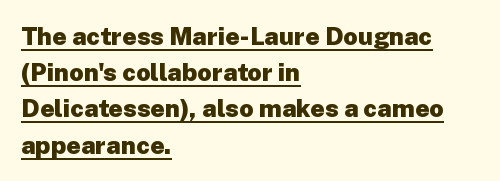
{"italic": "no", "bold": "yes", "underline": "yes", "align": "left", "line_spacing": "normal", "line_spacing_ratio": 1.45, "letter_spacing": "normal", "letter_spacing_em": 0.0, "glyph_px": 25}
